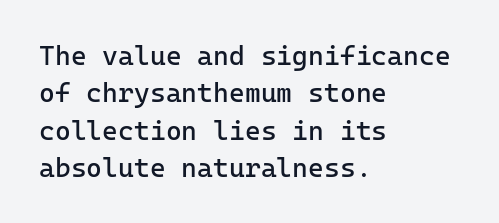
Interline gaps are of average width in this sample. Inter-character spacing is left at the font's built-in metrics. If you drew a line through each stem, it would be perfectly vertical. Words float on clear page, feet unadorned. Each line starts at the same left margin while the right side varies.
